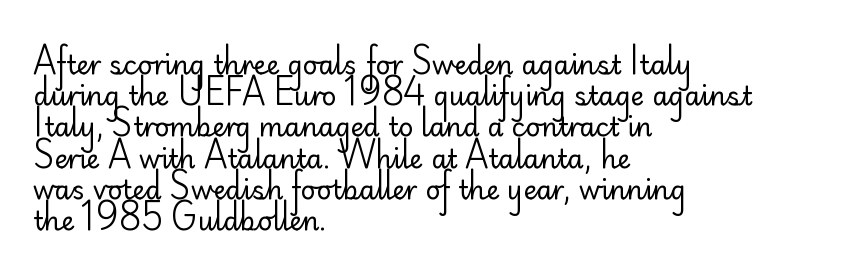
One-word summary of the alignment: left. In terms of letterspacing, this is plain default setting. The words here are not underlined. The characters are drawn with everyday or finer stroke widths. The letters stand straight up with perfectly vertical stems.
